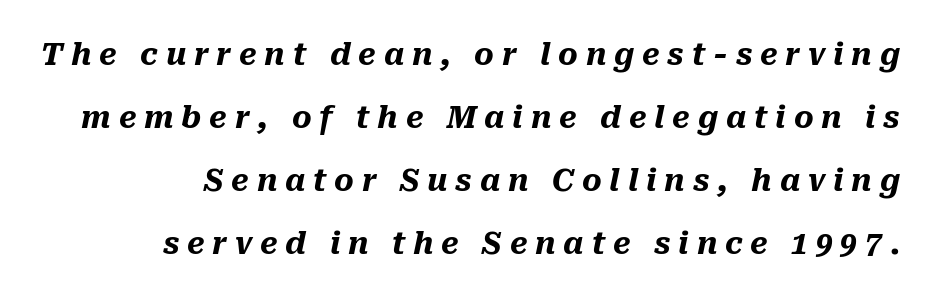
{"italic": "yes", "lean": "right", "slant_degrees": 10, "bold": "yes", "weight": "heavy", "width": "normal", "stroke_contrast": "medium", "x_height": "medium", "monospaced": "no", "underline": "no", "line_spacing": "loose", "line_spacing_ratio": 2.1, "letter_spacing": "wide", "letter_spacing_em": 0.26, "glyph_px": 30}
